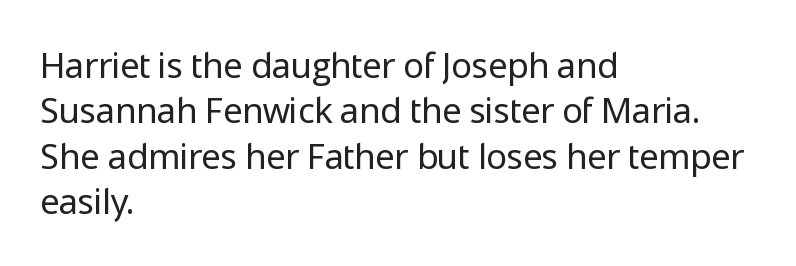
Q: Is the text bold? A: No.
Q: Is the text italic (slanted)? A: No, it is upright.
Q: Is the typeface a serif or a sans-serif typeface? A: Sans-serif.
Q: Is the text underlined? A: No.
Q: How is the paragraph aligned? A: Left-aligned.
Q: Is the spacing between letters normal or unusually wide? A: Normal.
Q: Is the spacing between lines tight, normal or loose? A: Normal.
Q: Width (condensed, normal, or wide)? A: Normal.
Q: Stroke contrast? A: Low.
Q: x-height? A: Medium.
Q: Monospaced? A: No.
